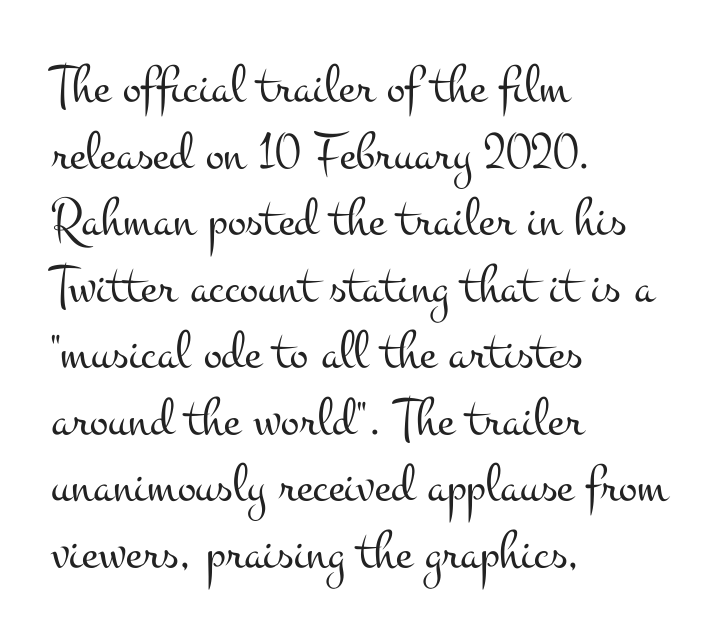
This sample is left-justified, so line endings fall wherever the words run out. Bare-footed words on every line. Old-style or modern, the face here clearly has serifs. These lines are rendered in a variable-pitch font.
